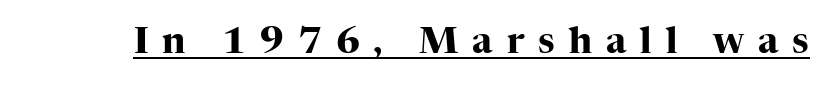
Q: Is the text bold? A: Yes.
Q: Is the text italic (slanted)? A: No, it is upright.
Q: Is the typeface a serif or a sans-serif typeface? A: Serif.
Q: Is the text underlined? A: Yes.
Q: Is the spacing between letters normal or unusually wide? A: Unusually wide.
Q: Width (condensed, normal, or wide)? A: Normal.
Q: Stroke contrast? A: High.
Q: x-height? A: Medium.
Q: Monospaced? A: No.
